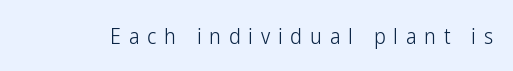
{"italic": "no", "bold": "no", "underline": "no", "letter_spacing": "wide", "letter_spacing_em": 0.35, "glyph_px": 22}
